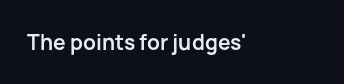
Q: Is the text bold? A: Yes.
Q: Is the text italic (slanted)? A: No, it is upright.
Q: Is the text underlined? A: No.
Q: Is the spacing between letters normal or unusually wide? A: Normal.
